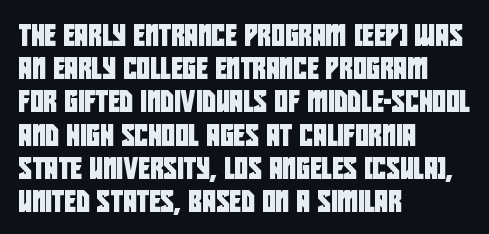
The image shows 21 px text type; set left-aligned, normal line spacing (1.58x), normal letter spacing, not underlined.
